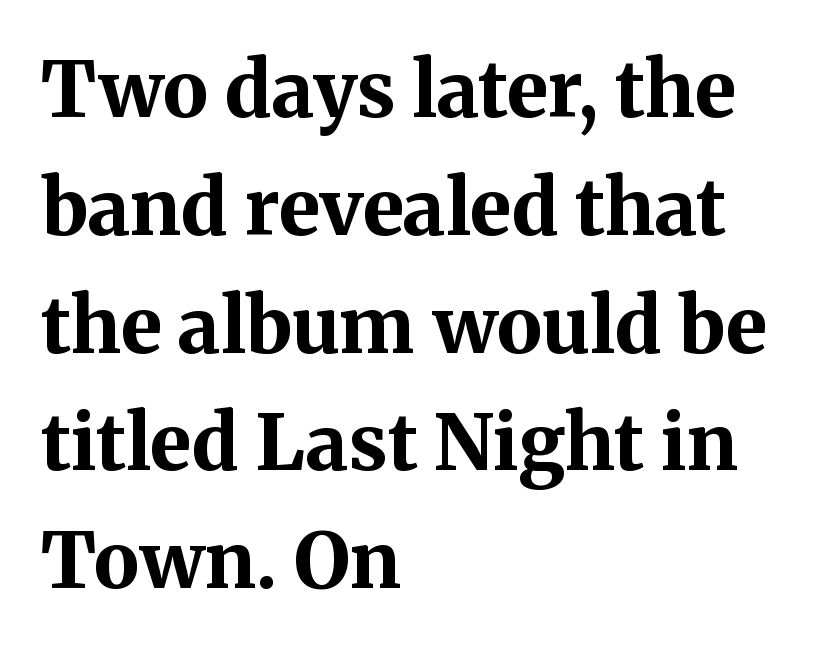
Q: Is the text bold? A: Yes.
Q: Is the text italic (slanted)? A: No, it is upright.
Q: Is the typeface a serif or a sans-serif typeface? A: Serif.
Q: Is the text underlined? A: No.
Q: How is the paragraph aligned? A: Left-aligned.
Q: Is the spacing between letters normal or unusually wide? A: Normal.
Q: Is the spacing between lines tight, normal or loose? A: Normal.
Q: Width (condensed, normal, or wide)? A: Normal.
Q: Stroke contrast? A: Medium.
Q: x-height? A: Medium.
Q: Monospaced? A: No.
